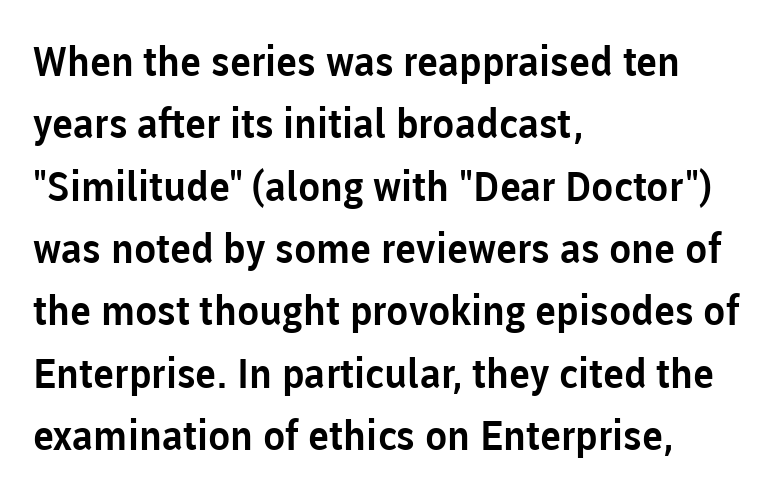
The font family rendered here belongs to the sans-serif group. Regular leading. Does the copy run flush right? No — it runs flush left. Words float on clear page, feet unadorned.
